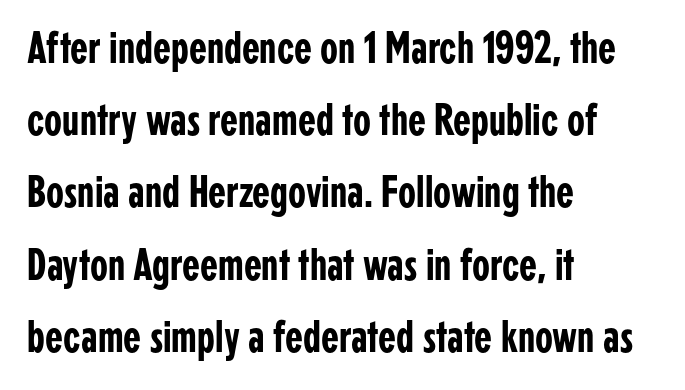
Q: Is the text italic (slanted)? A: No, it is upright.
Q: Is the typeface a serif or a sans-serif typeface? A: Sans-serif.
Q: Is the text underlined? A: No.
Q: How is the paragraph aligned? A: Left-aligned.
Q: Is the spacing between letters normal or unusually wide? A: Normal.
Q: Is the spacing between lines tight, normal or loose? A: Normal.
Q: Width (condensed, normal, or wide)? A: Condensed.
Q: Stroke contrast? A: Low.
Q: x-height? A: Medium.
Q: Monospaced? A: No.
